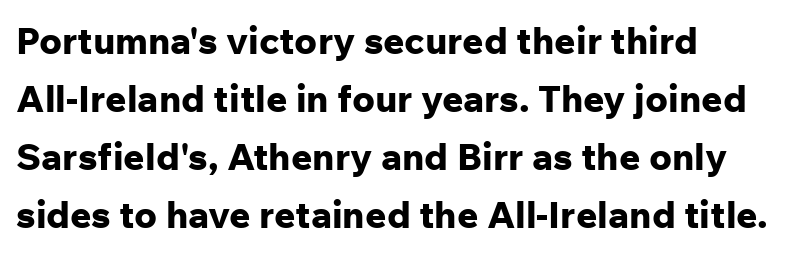
Q: Is the text bold? A: Yes.
Q: Is the text italic (slanted)? A: No, it is upright.
Q: Is the typeface a serif or a sans-serif typeface? A: Sans-serif.
Q: Is the text underlined? A: No.
Q: How is the paragraph aligned? A: Left-aligned.
Q: Is the spacing between letters normal or unusually wide? A: Normal.
Q: Is the spacing between lines tight, normal or loose? A: Normal.
Q: Width (condensed, normal, or wide)? A: Normal.
Q: Stroke contrast? A: Low.
Q: x-height? A: Medium.
Q: Monospaced? A: No.
